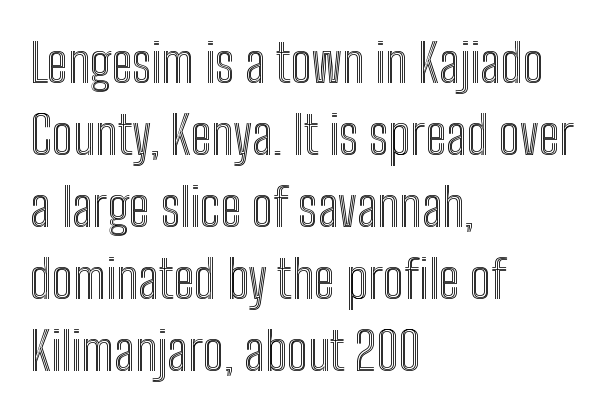
Baseline-to-baseline distance is the conventional proportion of letter height. The rendering uses natural spacing where letterforms have individual widths. A student would call this left alignment; a typographer would say flush left, rag right. Type without underlining. Posture: upright roman. These lines keep a tight, regular rhythm from letter to letter.
